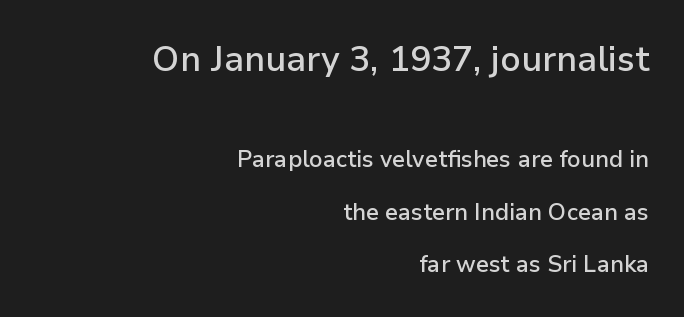
Spacing verdict: proportional, widths tailored to each character. Tracking here is standard; glyphs follow each other at the usual distance. You could fit nearly another row in the gap between these rows. Posture: straight, roman, zero tilt.
